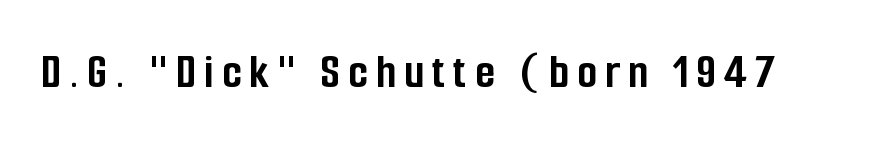
{"serif": "no", "italic": "no", "bold": "yes", "weight": "semibold", "width": "condensed", "stroke_contrast": "low", "x_height": "medium", "monospaced": "no", "underline": "no", "glyph_px": 51}
